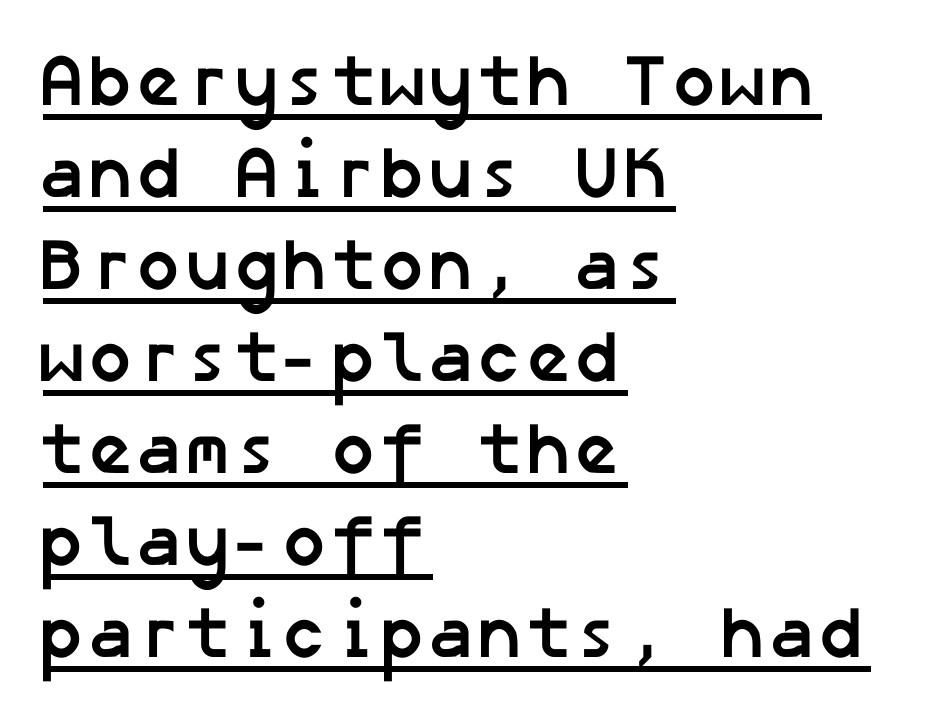
Does the weight exceed regular? Yes, all the way to bold. The block of text has a typical density, with ordinary space between rows. Caption: multi-line text, flush left, ragged right. Like a heading marked for emphasis, these lines bear an underscore.
